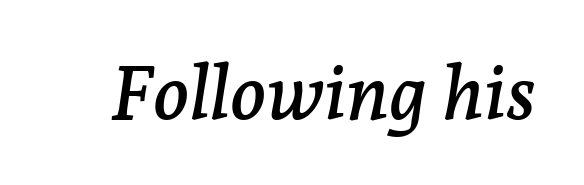
Italic? Definitely — the glyphs are oblique. Each letter keeps its own natural width here, so spacing adapts to shape. Little horizontal feet cap the strokes, marking this as serif type. Anything drawn beneath the words? Only blank space. Words appear dense and cohesive because spacing is normal.
